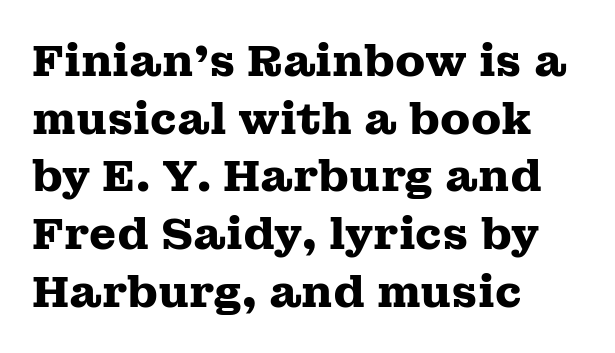
{"serif": "yes", "italic": "no", "bold": "yes", "weight": "heavy", "width": "wide", "stroke_contrast": "medium", "x_height": "medium", "monospaced": "no", "underline": "no", "align": "left", "line_spacing": "normal", "line_spacing_ratio": 1.31, "letter_spacing": "normal", "letter_spacing_em": 0.0, "glyph_px": 44}
